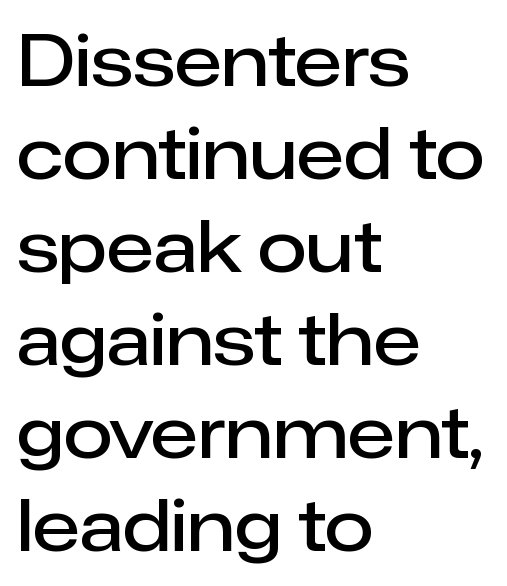
Q: Is the text bold? A: Semi-bold.
Q: Is the text italic (slanted)? A: No, it is upright.
Q: Is the typeface a serif or a sans-serif typeface? A: Sans-serif.
Q: Is the text underlined? A: No.
Q: How is the paragraph aligned? A: Left-aligned.
Q: Is the spacing between letters normal or unusually wide? A: Normal.
Q: Is the spacing between lines tight, normal or loose? A: Normal.
Q: Width (condensed, normal, or wide)? A: Normal.
Q: Stroke contrast? A: Low.
Q: x-height? A: Medium.
Q: Monospaced? A: No.
